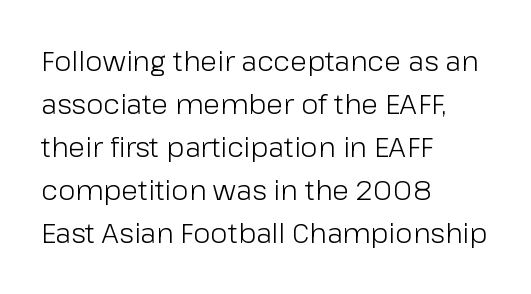
Q: Is the text bold? A: No.
Q: Is the text italic (slanted)? A: No, it is upright.
Q: Is the typeface a serif or a sans-serif typeface? A: Sans-serif.
Q: Is the text underlined? A: No.
Q: How is the paragraph aligned? A: Left-aligned.
Q: Is the spacing between letters normal or unusually wide? A: Normal.
Q: Is the spacing between lines tight, normal or loose? A: Normal.
Q: Width (condensed, normal, or wide)? A: Normal.
Q: Stroke contrast? A: Low.
Q: x-height? A: Medium.
Q: Monospaced? A: No.
